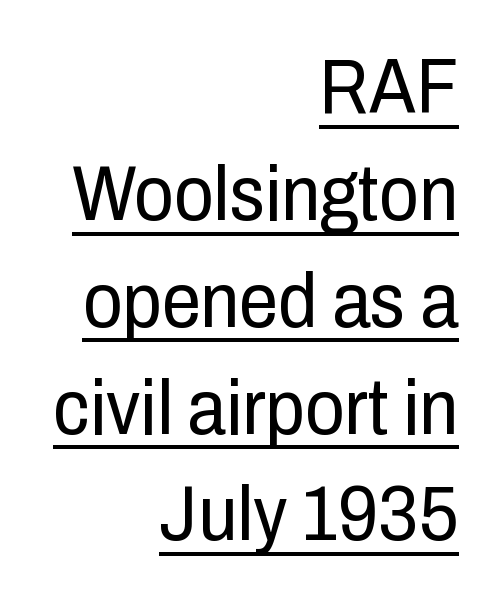
The image shows 78 px regular-weight, condensed sans-serif type, upright; set right-aligned, normal line spacing (1.37x), normal letter spacing, underlined; low stroke contrast and a medium x-height.
